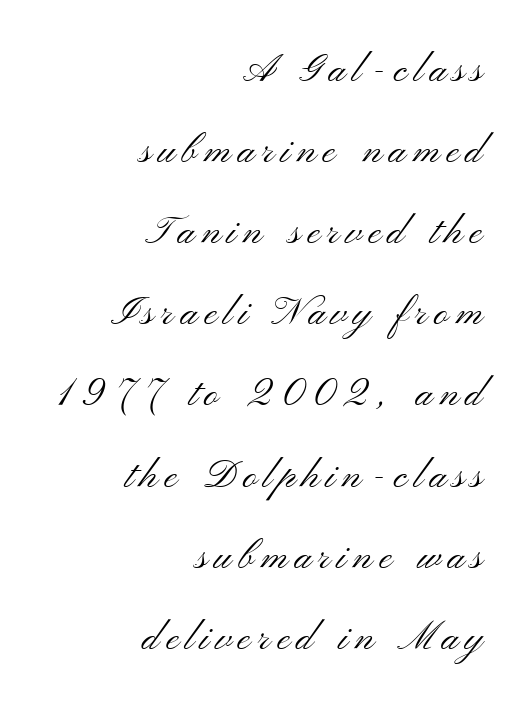
These lines are rendered in a variable-pitch font. Check where the strokes stop: nothing finishes them off — pure sans. Rule under the text: the space is simply empty. Horizontally, the lines are justified to the trailing edge only. Heft: none added — not bold.
